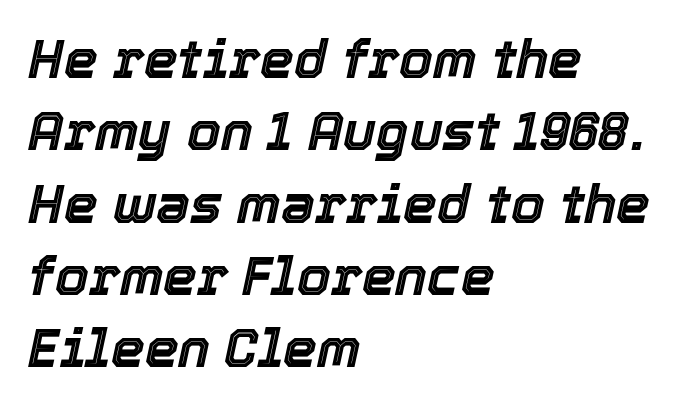
{"italic": "yes", "lean": "right", "slant_degrees": 12, "width": "normal", "x_height": "medium", "monospaced": "no", "underline": "no", "align": "left", "line_spacing": "normal", "line_spacing_ratio": 1.34, "letter_spacing": "normal", "letter_spacing_em": 0.0, "glyph_px": 54}
